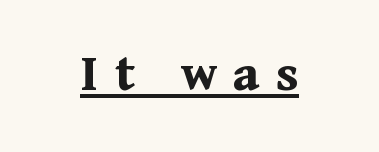
The image shows 55 px bold serif type, upright; set centered, unusually wide letter spacing (+0.3 em), underlined; medium stroke contrast and a medium x-height.
